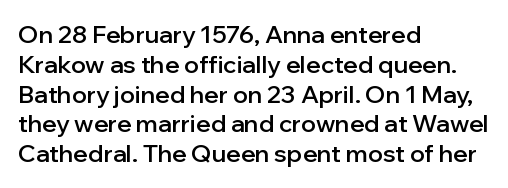
The image shows 24 px text type, upright; set left-aligned, line spacing 1.24x, normal letter spacing, not underlined.
